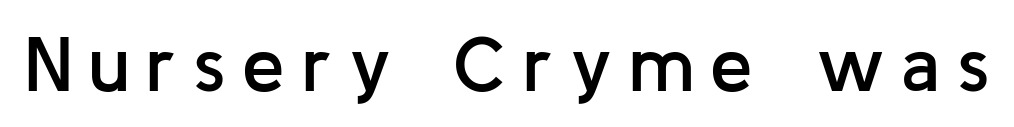
The image shows 76 px semibold sans-serif type, upright; set unusually wide letter spacing (+0.22 em), not underlined; low stroke contrast and a medium x-height.
